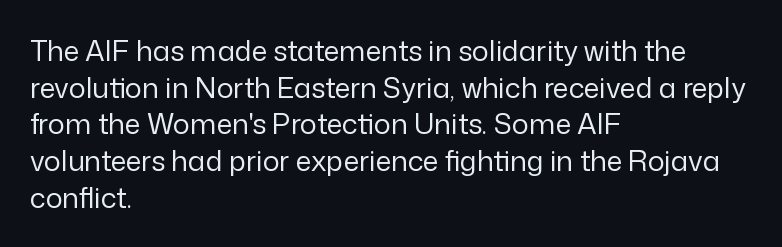
Characters follow at the spacing the type designer built in. Whoever set this chose a conventional vertical rhythm. No letter is thick-stroked: the sample isn't bold. The typeface chosen for these lines omits serifs. Where is the straight margin? On the left.
